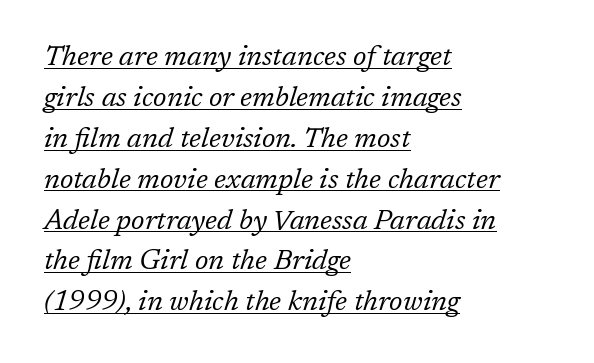
Q: Is the text bold? A: No.
Q: Is the text italic (slanted)? A: Yes, it leans right by about 17 degrees.
Q: Is the typeface a serif or a sans-serif typeface? A: Serif.
Q: Is the text underlined? A: Yes.
Q: How is the paragraph aligned? A: Left-aligned.
Q: Is the spacing between letters normal or unusually wide? A: Normal.
Q: Is the spacing between lines tight, normal or loose? A: Normal.
Q: Width (condensed, normal, or wide)? A: Normal.
Q: Stroke contrast? A: Low.
Q: x-height? A: Medium.
Q: Monospaced? A: No.
